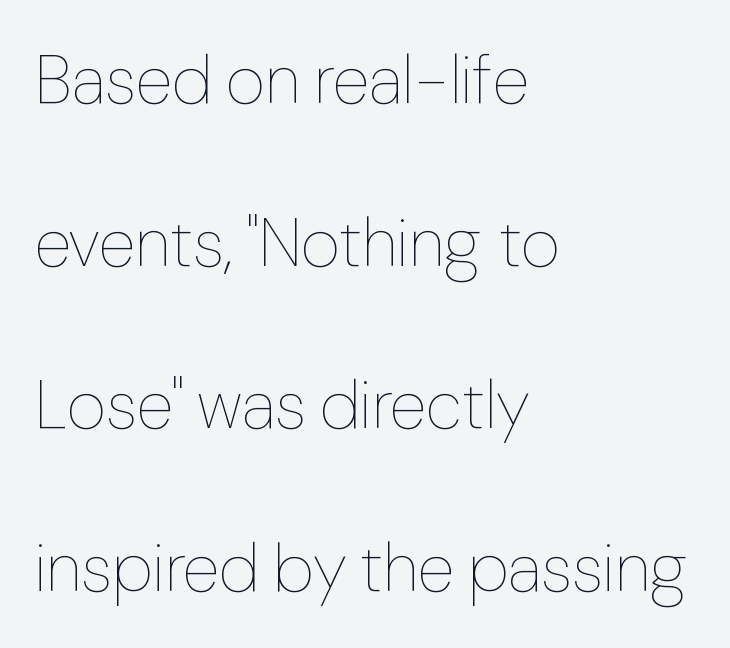
{"italic": "no", "bold": "no", "weight": "thin", "width": "normal", "stroke_contrast": "low", "x_height": "medium", "monospaced": "no", "underline": "no", "align": "left", "line_spacing": "loose", "line_spacing_ratio": 2.39, "letter_spacing": "normal", "letter_spacing_em": 0.0, "glyph_px": 68}
